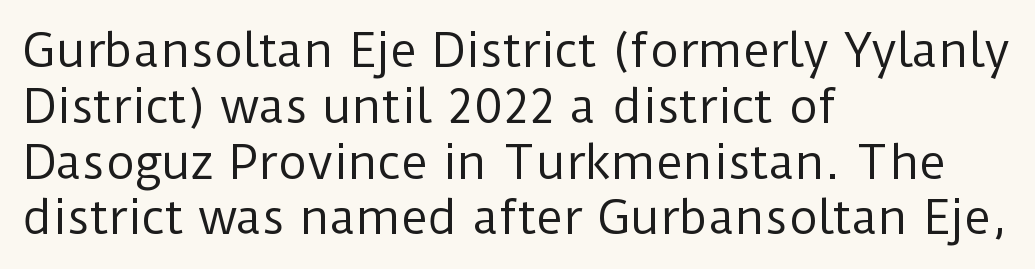
The lettering stays uniformly vertical, giving the passage a roman look. The string is rendered with underlining switched off. Every row of glyphs begins at an identical x-position on the left. Observe the absence of serifs on each vertical stroke in this sample. Unbolded letterforms with no extra heft.
